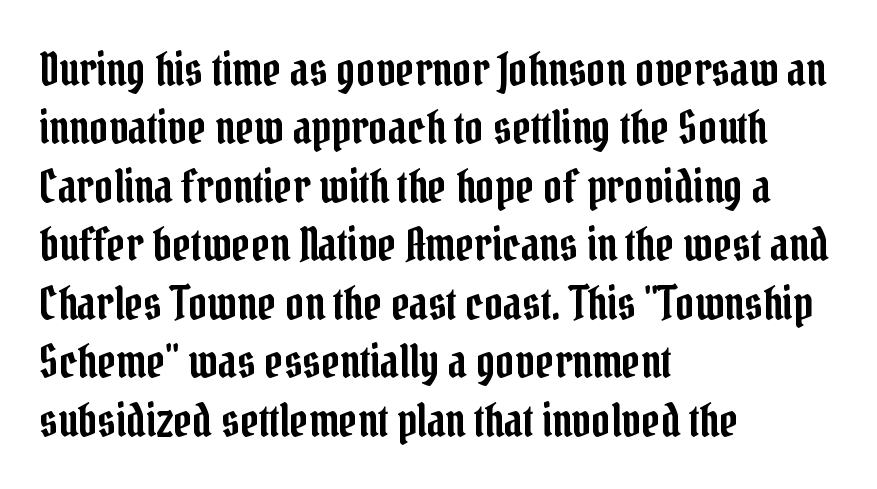
Q: Is the text italic (slanted)? A: No, it is upright.
Q: Is the typeface a serif or a sans-serif typeface? A: Serif.
Q: Is the text underlined? A: No.
Q: How is the paragraph aligned? A: Left-aligned.
Q: Is the spacing between letters normal or unusually wide? A: Normal.
Q: Is the spacing between lines tight, normal or loose? A: Normal.
Q: Width (condensed, normal, or wide)? A: Condensed.
Q: Stroke contrast? A: Low.
Q: x-height? A: Medium.
Q: Monospaced? A: No.
